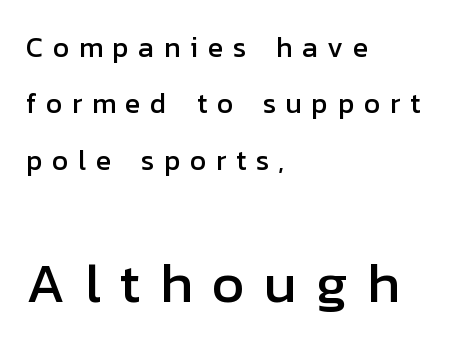
Inter-character spacing is expanded well beyond the font's built-in metrics. Type size steps up from the first block to the second. Nothing sits at the stroke ends, so this counts as sans-serif. The gap between lines stays unmarked. The rendering uses natural spacing where letterforms have individual widths.
